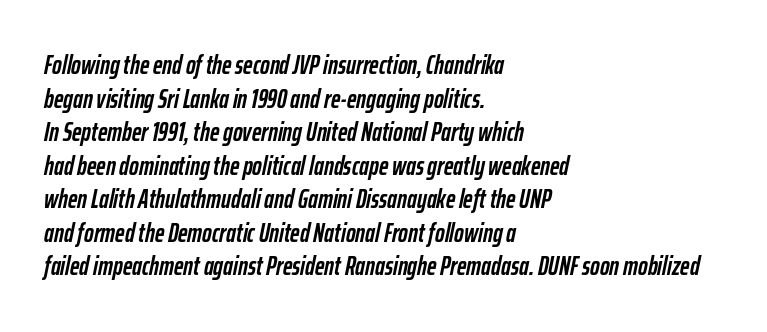
Q: Is the text bold? A: Yes.
Q: Is the text italic (slanted)? A: Yes, it leans right by about 12 degrees.
Q: Is the text underlined? A: No.
Q: How is the paragraph aligned? A: Left-aligned.
Q: Is the spacing between letters normal or unusually wide? A: Normal.
Q: Is the spacing between lines tight, normal or loose? A: Normal.
